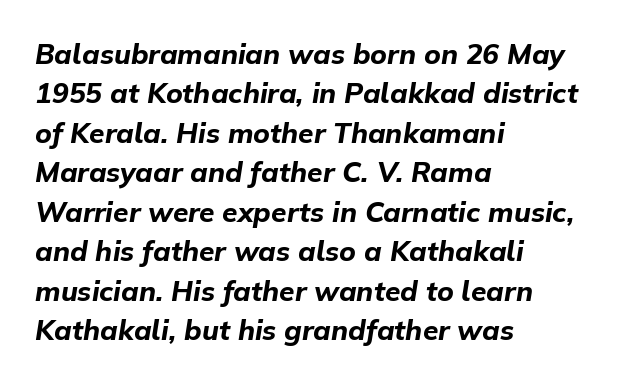
Q: Is the text bold? A: Yes.
Q: Is the text italic (slanted)? A: Yes, it leans right by about 9 degrees.
Q: Is the text underlined? A: No.
Q: How is the paragraph aligned? A: Left-aligned.
Q: Is the spacing between letters normal or unusually wide? A: Normal.
Q: Is the spacing between lines tight, normal or loose? A: Normal.
Q: Width (condensed, normal, or wide)? A: Normal.
Q: Stroke contrast? A: Low.
Q: x-height? A: Medium.
Q: Monospaced? A: No.
